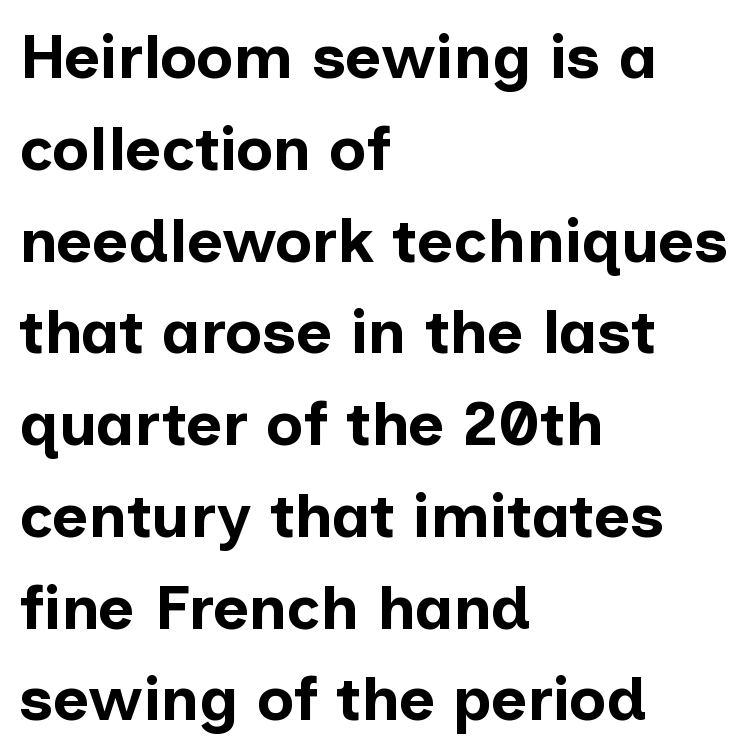
Q: Is the text bold? A: Yes.
Q: Is the text italic (slanted)? A: No, it is upright.
Q: Is the typeface a serif or a sans-serif typeface? A: Sans-serif.
Q: Is the text underlined? A: No.
Q: How is the paragraph aligned? A: Left-aligned.
Q: Is the spacing between letters normal or unusually wide? A: Normal.
Q: Is the spacing between lines tight, normal or loose? A: Normal.
Q: Width (condensed, normal, or wide)? A: Normal.
Q: Stroke contrast? A: Low.
Q: x-height? A: Medium.
Q: Monospaced? A: No.
